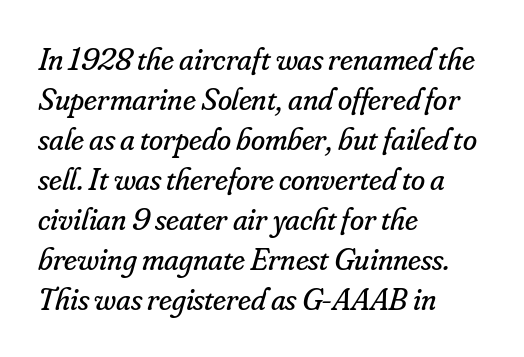
Q: Is the text bold? A: No.
Q: Is the text italic (slanted)? A: Yes, it leans right by about 16 degrees.
Q: Is the typeface a serif or a sans-serif typeface? A: Serif.
Q: Is the text underlined? A: No.
Q: How is the paragraph aligned? A: Left-aligned.
Q: Is the spacing between letters normal or unusually wide? A: Normal.
Q: Is the spacing between lines tight, normal or loose? A: Normal.
Q: Width (condensed, normal, or wide)? A: Normal.
Q: Stroke contrast? A: Low.
Q: x-height? A: Small.
Q: Monospaced? A: No.
